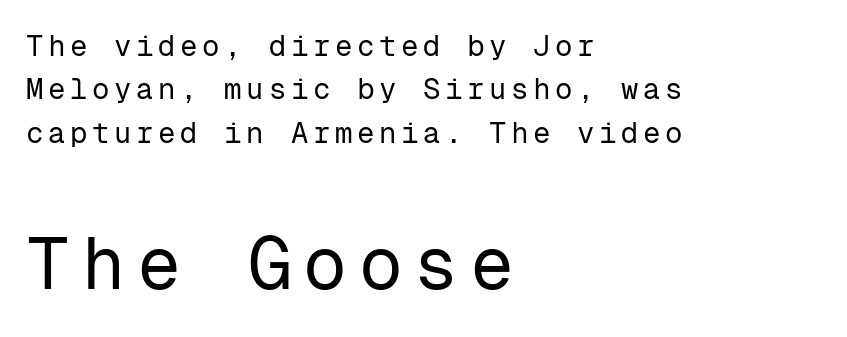
Q: Is the text bold? A: No.
Q: Is the text italic (slanted)? A: No, it is upright.
Q: Is the typeface a serif or a sans-serif typeface? A: Sans-serif.
Q: Is the text underlined? A: No.
Q: How is the paragraph aligned? A: Left-aligned.
Q: Is the spacing between lines tight, normal or loose? A: Normal.
Q: Which block of text is set in a larger size, the first (top) or the second (bottom)? A: The second (bottom) one.
Q: Width (condensed, normal, or wide)? A: Normal.
Q: Stroke contrast? A: Low.
Q: x-height? A: Medium.
Q: Monospaced? A: Yes.
